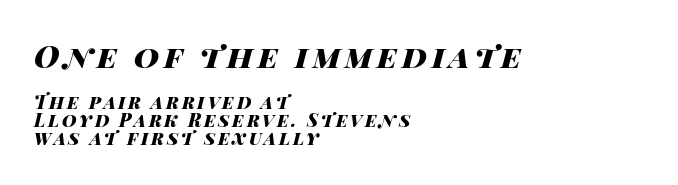
It's the slanting kind of type. A typesetter would call this proportional, since set widths differ per character. Does the leading feel generous? Not at all — it's pinched. The space directly below the letters is spotless.
